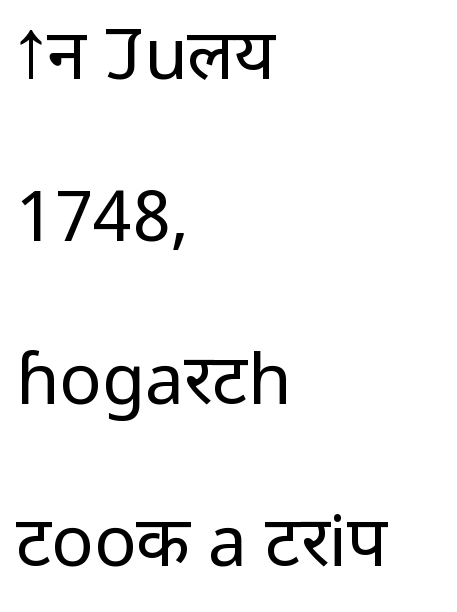
Bare-footed words on every line. Each stroke keeps to a modest, everyday thickness or less. Is the letter spacing exaggerated? No — it looks like the ordinary default. Horizontally, the lines are justified to the leading edge only.
